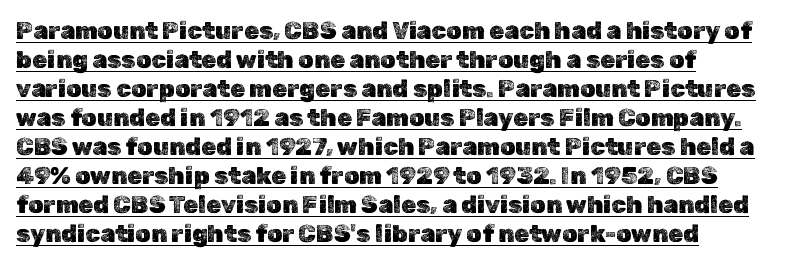
Q: Is the text italic (slanted)? A: No, it is upright.
Q: Is the text underlined? A: Yes.
Q: How is the paragraph aligned? A: Left-aligned.
Q: Is the spacing between letters normal or unusually wide? A: Normal.
